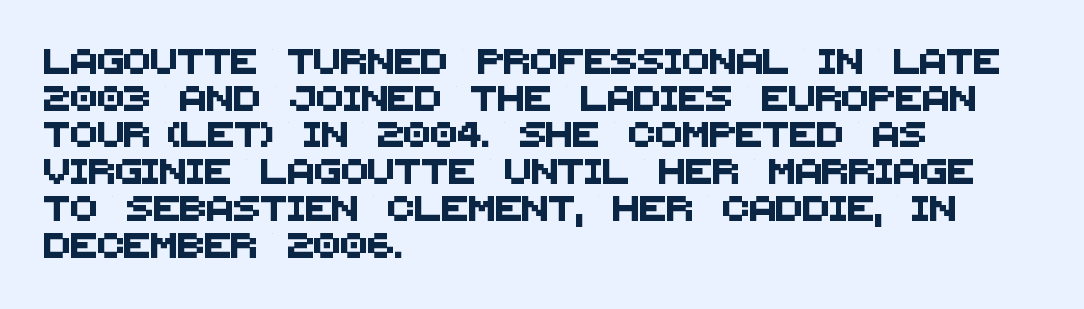
Notice how descenders clear the ascenders below comfortably — that's standard leading. Tracking here is standard; glyphs follow each other at the usual distance. The space directly below the letters is spotless. All the whitespace from short lines collects on the right.
